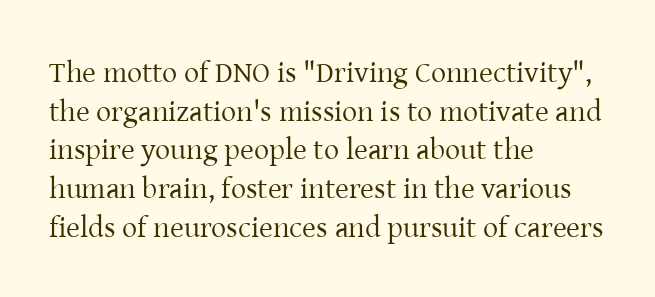
Q: Is the text bold? A: No.
Q: Is the text italic (slanted)? A: No, it is upright.
Q: Is the typeface a serif or a sans-serif typeface? A: Serif.
Q: Is the text underlined? A: No.
Q: How is the paragraph aligned? A: Left-aligned.
Q: Is the spacing between letters normal or unusually wide? A: Normal.
Q: Is the spacing between lines tight, normal or loose? A: Normal.
Q: Width (condensed, normal, or wide)? A: Normal.
Q: Stroke contrast? A: Low.
Q: x-height? A: Medium.
Q: Monospaced? A: No.
